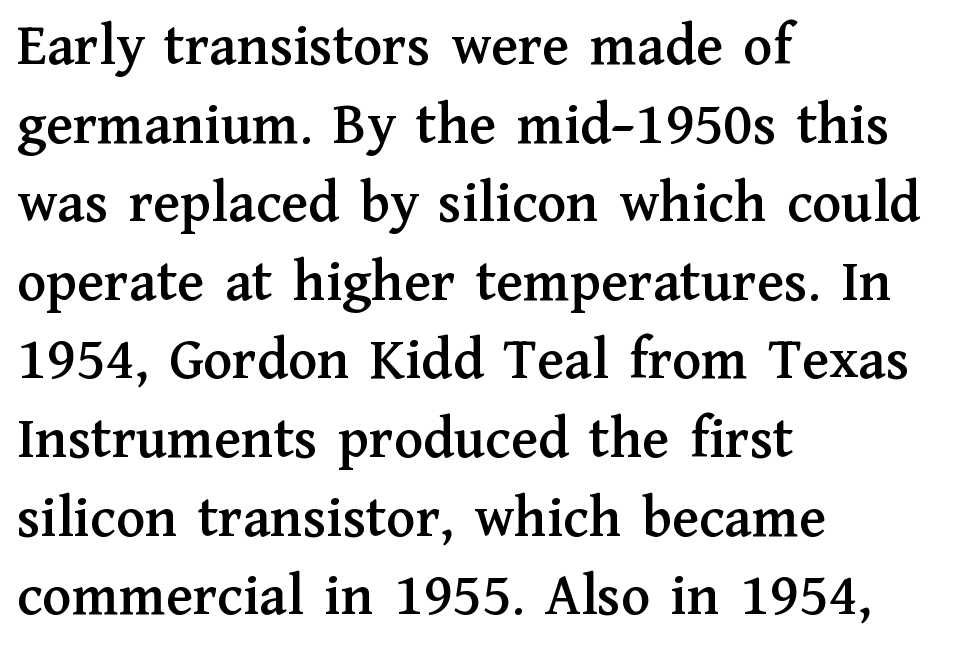
Q: Is the text italic (slanted)? A: No, it is upright.
Q: Is the typeface a serif or a sans-serif typeface? A: Serif.
Q: Is the text underlined? A: No.
Q: How is the paragraph aligned? A: Left-aligned.
Q: Is the spacing between letters normal or unusually wide? A: Normal.
Q: Is the spacing between lines tight, normal or loose? A: Normal.
Q: Width (condensed, normal, or wide)? A: Normal.
Q: Stroke contrast? A: Medium.
Q: x-height? A: Medium.
Q: Monospaced? A: No.
